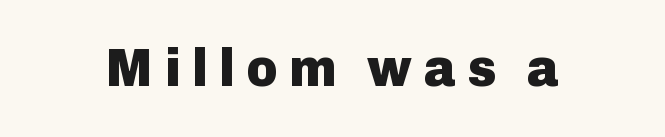
Its strokes are broad and dark, the hallmark of bold type. The foot of each line stays bare and open. Note the varied advance widths — an 'i' is clearly narrower than an 'm'. These lines have a slow, spaced-out rhythm from letter to letter.
